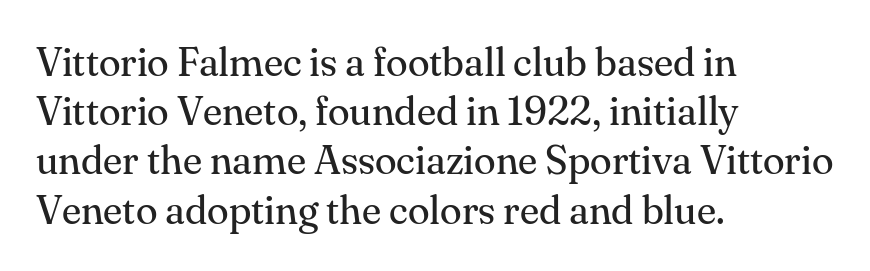
A typesetter would call this proportional, since set widths differ per character. Check the space under the baseline: it is left empty. The horizontal fit of the characters is conventional and even. Typeset ragged right — the left edge is the straight one.
